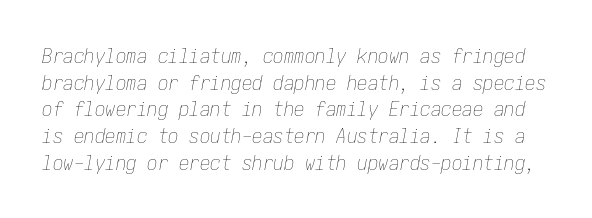
{"italic": "yes", "lean": "right", "slant_degrees": 10, "bold": "no", "underline": "no", "line_spacing": "normal", "line_spacing_ratio": 1.27, "letter_spacing": "normal", "letter_spacing_em": 0.0, "glyph_px": 21}
